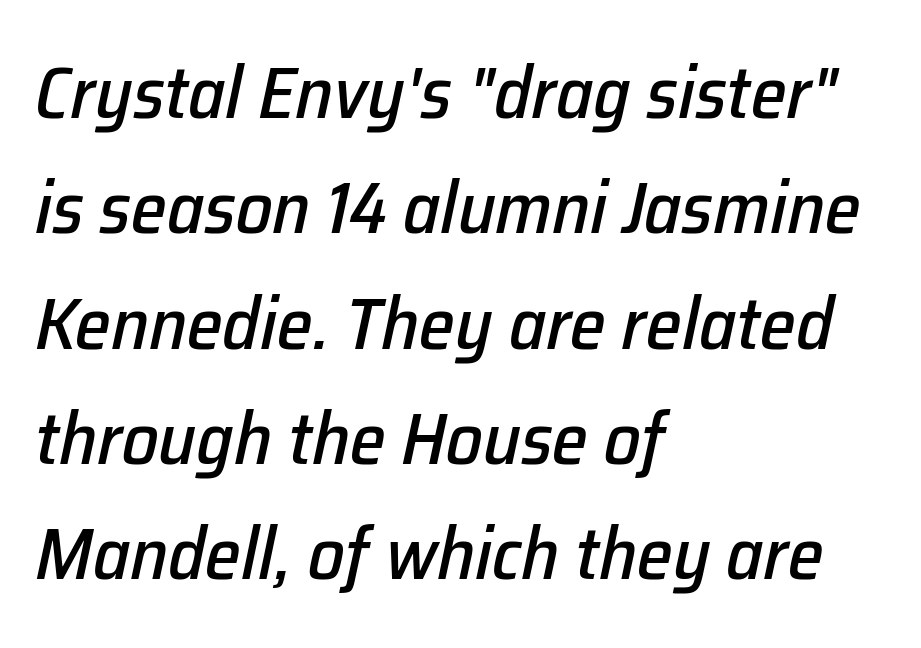
The face used here is proportionally spaced, like ordinary book or web type. The line-height multiplier appears to be the usual default. These lines are set flush left with a ragged right edge. The text carries the slant typical of an italic or oblique font. Decoration check: the copy has no underline.
